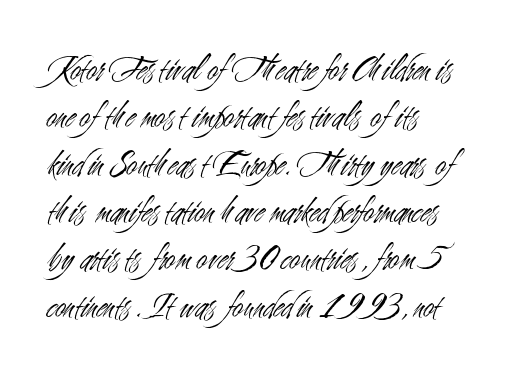
Varying glyph widths throughout — classic text-font behaviour. The baseline area is clear. Font category for this specimen: sans-serif.
